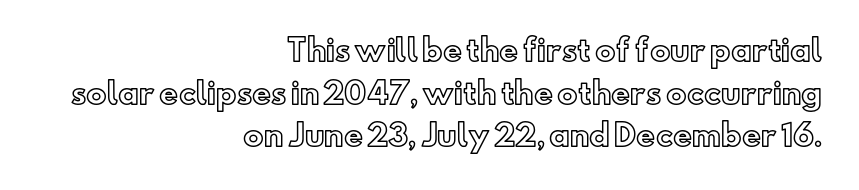
Q: Is the text italic (slanted)? A: No, it is upright.
Q: Is the text underlined? A: No.
Q: How is the paragraph aligned? A: Right-aligned.
Q: Is the spacing between letters normal or unusually wide? A: Normal.
Q: Is the spacing between lines tight, normal or loose? A: Normal.
Q: Width (condensed, normal, or wide)? A: Normal.
Q: x-height? A: Small.
Q: Monospaced? A: No.
